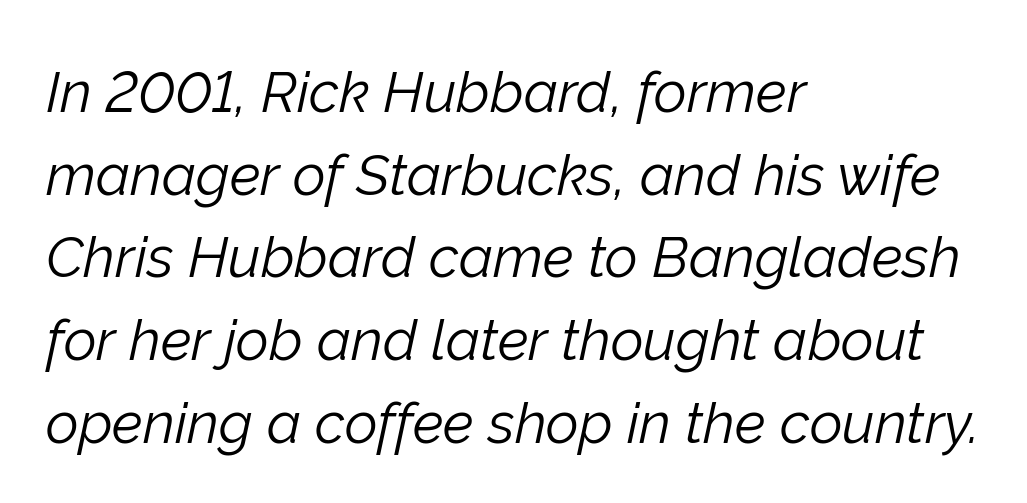
{"italic": "yes", "lean": "right", "slant_degrees": 12, "bold": "no", "weight": "light", "width": "normal", "stroke_contrast": "low", "x_height": "medium", "monospaced": "no", "underline": "no", "align": "left", "line_spacing": "normal", "line_spacing_ratio": 1.45, "letter_spacing": "normal", "letter_spacing_em": 0.0, "glyph_px": 57}
